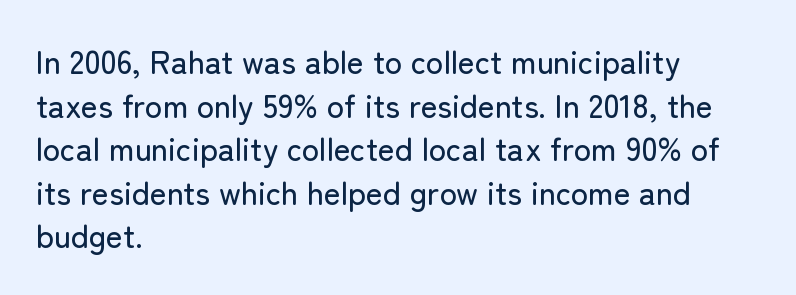
{"serif": "no", "italic": "no", "width": "normal", "stroke_contrast": "low", "x_height": "medium", "monospaced": "no", "underline": "no", "align": "left", "line_spacing": "normal", "line_spacing_ratio": 1.36, "letter_spacing": "normal", "letter_spacing_em": 0.0, "glyph_px": 32}
